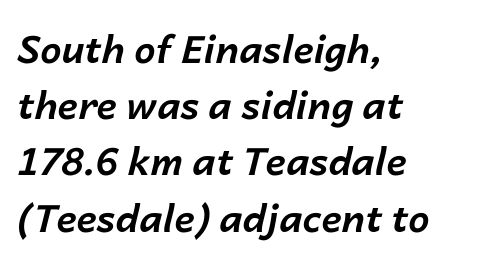
This rendering leaves character spacing at its baseline value. Posture: slanted. Does the weight exceed regular? Yes, all the way to bold. Unmarked baselines from the first word to the last. In terms of leading, this rendering sits right in the middle. Varying glyph widths throughout — classic text-font behaviour.
